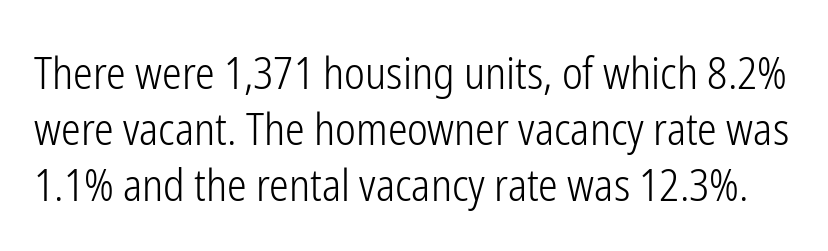
Q: Is the text bold? A: No.
Q: Is the text italic (slanted)? A: No, it is upright.
Q: Is the typeface a serif or a sans-serif typeface? A: Sans-serif.
Q: Is the text underlined? A: No.
Q: Is the spacing between letters normal or unusually wide? A: Normal.
Q: Is the spacing between lines tight, normal or loose? A: Normal.
Q: Width (condensed, normal, or wide)? A: Condensed.
Q: Stroke contrast? A: Low.
Q: x-height? A: Medium.
Q: Monospaced? A: No.
